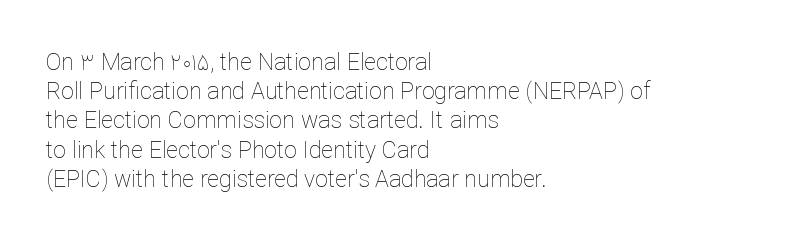
Q: Is the text bold? A: No.
Q: Is the text italic (slanted)? A: No, it is upright.
Q: Is the text underlined? A: No.
Q: How is the paragraph aligned? A: Left-aligned.
Q: Is the spacing between letters normal or unusually wide? A: Normal.
Q: Is the spacing between lines tight, normal or loose? A: Normal.
